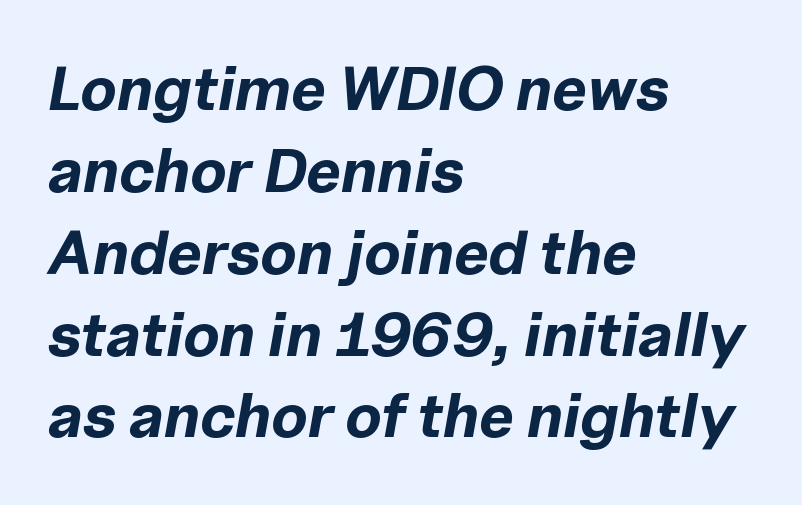
Q: Is the text bold? A: Yes.
Q: Is the text italic (slanted)? A: Yes, it leans right by about 10 degrees.
Q: Is the text underlined? A: No.
Q: How is the paragraph aligned? A: Left-aligned.
Q: Is the spacing between letters normal or unusually wide? A: Normal.
Q: Is the spacing between lines tight, normal or loose? A: Normal.
Q: Width (condensed, normal, or wide)? A: Normal.
Q: Stroke contrast? A: Low.
Q: x-height? A: Medium.
Q: Monospaced? A: No.
